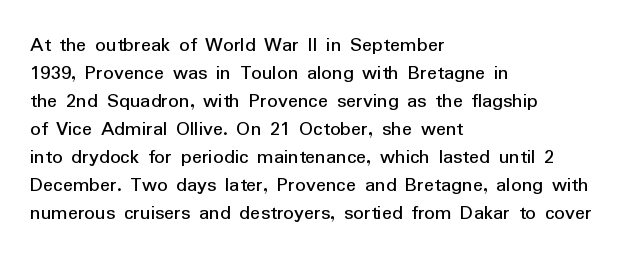
{"italic": "no", "bold": "no", "underline": "no", "align": "left", "line_spacing": "normal", "line_spacing_ratio": 1.33, "letter_spacing": "normal", "letter_spacing_em": 0.0, "glyph_px": 21}
